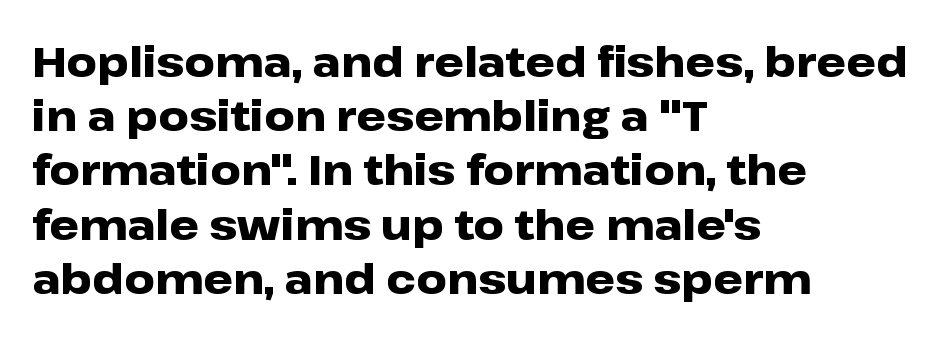
The image shows 42 px heavy, wide sans-serif type, upright; set left-aligned, normal line spacing (1.29x), normal letter spacing, not underlined; low stroke contrast and a medium x-height.
